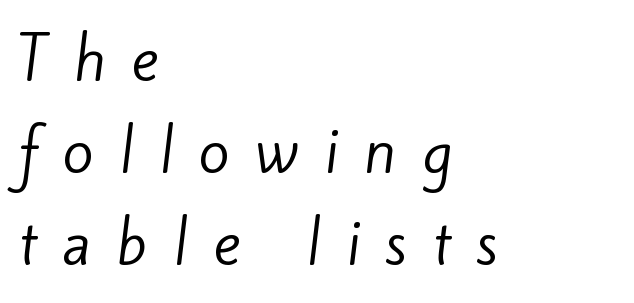
Q: Is the text bold? A: No.
Q: Is the typeface a serif or a sans-serif typeface? A: Sans-serif.
Q: Is the text underlined? A: No.
Q: How is the paragraph aligned? A: Left-aligned.
Q: Is the spacing between letters normal or unusually wide? A: Unusually wide.
Q: Is the spacing between lines tight, normal or loose? A: Normal.
Q: Width (condensed, normal, or wide)? A: Normal.
Q: Stroke contrast? A: Low.
Q: x-height? A: Small.
Q: Monospaced? A: No.
